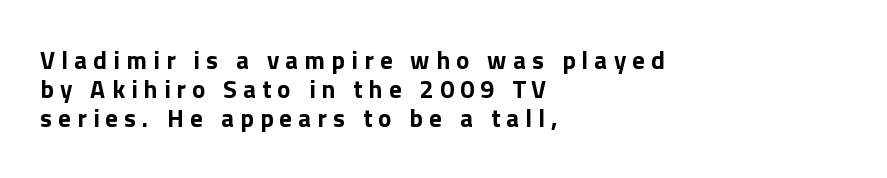
Every stem runs plumb, perpendicular to the baseline. Reading down the block, your eye returns to a fixed left position each line. Compared with an ordinary text face, these strokes are far heavier — a full bold. Students, note that the glyphs here are deliberately spaced far apart. The baseline area is clear.
